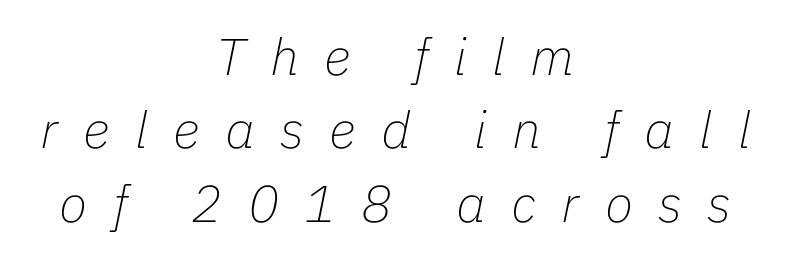
{"italic": "yes", "lean": "right", "slant_degrees": 11, "bold": "no", "weight": "thin", "width": "normal", "stroke_contrast": "low", "x_height": "medium", "monospaced": "no", "underline": "no", "align": "center", "line_spacing": "normal", "line_spacing_ratio": 1.41, "letter_spacing": "wide", "letter_spacing_em": 0.49, "glyph_px": 52}
